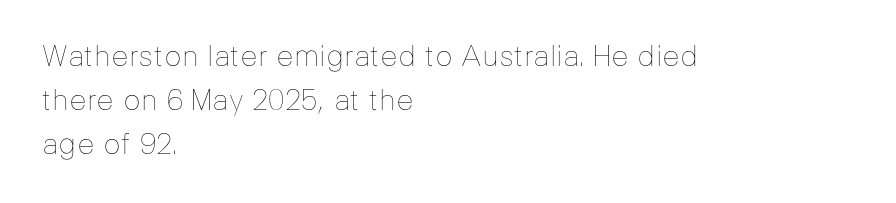
{"italic": "no", "bold": "no", "weight": "thin", "width": "normal", "stroke_contrast": "low", "x_height": "medium", "monospaced": "no", "underline": "no", "align": "left", "line_spacing": "normal", "line_spacing_ratio": 1.52, "letter_spacing": "normal", "letter_spacing_em": 0.0, "glyph_px": 29}
